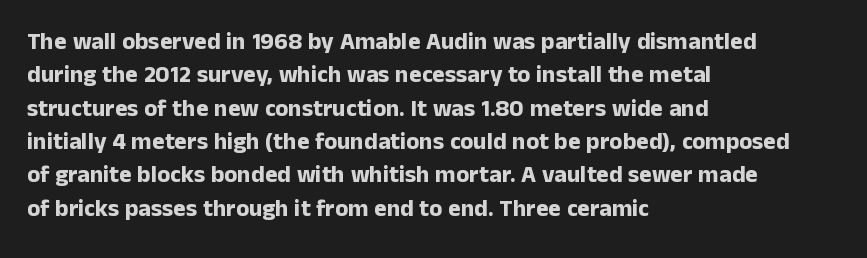
Q: Is the text bold? A: Yes.
Q: Is the text italic (slanted)? A: No, it is upright.
Q: Is the text underlined? A: No.
Q: How is the paragraph aligned? A: Left-aligned.
Q: Is the spacing between letters normal or unusually wide? A: Normal.
Q: Is the spacing between lines tight, normal or loose? A: Normal.
